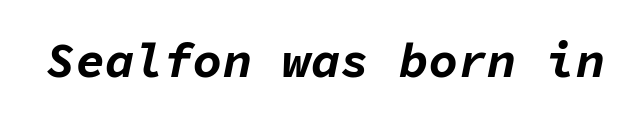
Thick stems and heavy bowls — unmistakably bold. Underline: absent. The passage shown is typed in a monospace face where columns stay perfectly aligned. Look at the tracking — it's just the regular setting, nothing added.
